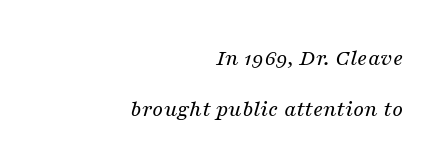
{"italic": "yes", "lean": "right", "slant_degrees": 16, "bold": "no", "underline": "no", "align": "right", "line_spacing": "loose", "line_spacing_ratio": 2.11, "letter_spacing": "normal", "letter_spacing_em": 0.0, "glyph_px": 24}
